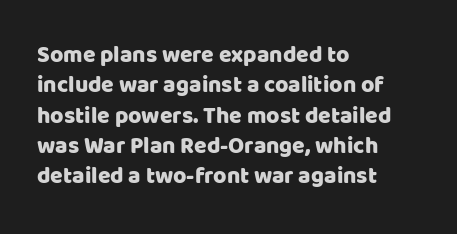
Q: Is the text italic (slanted)? A: No, it is upright.
Q: Is the text underlined? A: No.
Q: How is the paragraph aligned? A: Left-aligned.
Q: Is the spacing between letters normal or unusually wide? A: Normal.
Q: Is the spacing between lines tight, normal or loose? A: Normal.
